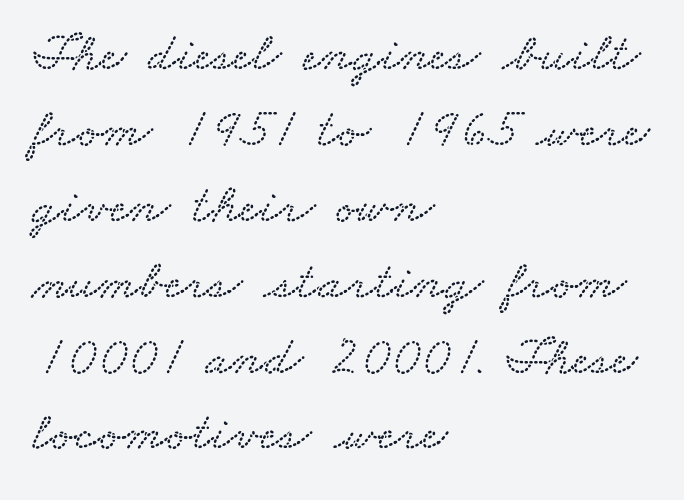
Q: Is the text underlined? A: No.
Q: How is the paragraph aligned? A: Left-aligned.
Q: Is the spacing between letters normal or unusually wide? A: Normal.
Q: Is the spacing between lines tight, normal or loose? A: Normal.
Q: Width (condensed, normal, or wide)? A: Wide.
Q: Stroke contrast? A: Low.
Q: x-height? A: Small.
Q: Monospaced? A: No.
